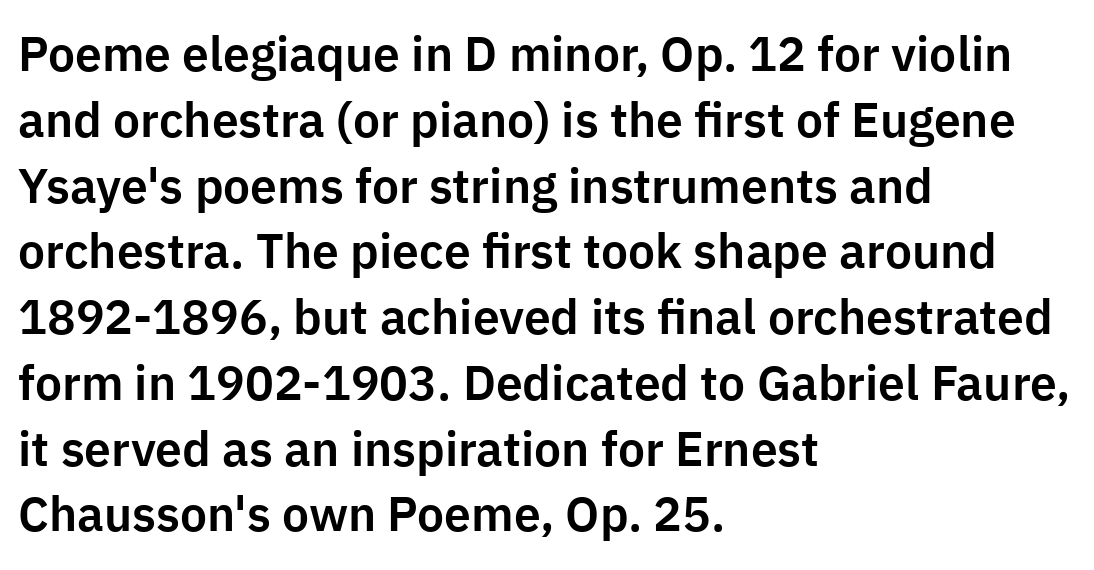
{"serif": "no", "italic": "no", "width": "normal", "stroke_contrast": "low", "x_height": "medium", "monospaced": "no", "underline": "no", "align": "left", "line_spacing": "normal", "line_spacing_ratio": 1.37, "letter_spacing": "normal", "letter_spacing_em": 0.0, "glyph_px": 48}
